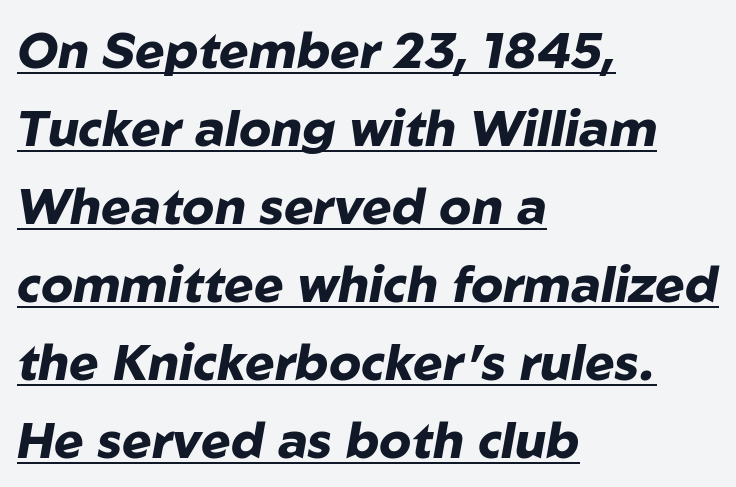
{"italic": "yes", "lean": "right", "slant_degrees": 10, "bold": "yes", "weight": "heavy", "width": "normal", "stroke_contrast": "low", "x_height": "medium", "monospaced": "no", "underline": "yes", "align": "left", "line_spacing": "normal", "line_spacing_ratio": 1.56, "letter_spacing": "normal", "letter_spacing_em": 0.0, "glyph_px": 50}
